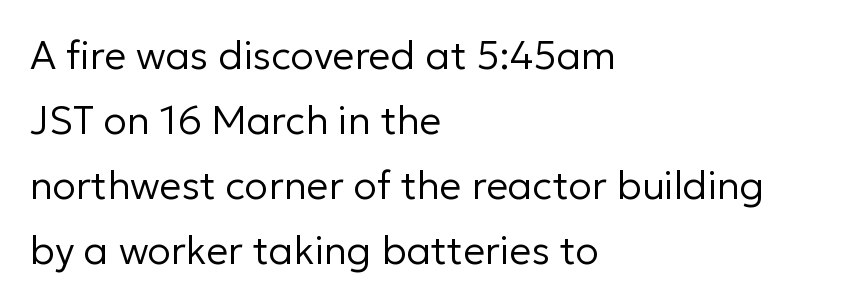
Q: Is the text bold? A: No.
Q: Is the text italic (slanted)? A: No, it is upright.
Q: Is the typeface a serif or a sans-serif typeface? A: Sans-serif.
Q: Is the text underlined? A: No.
Q: How is the paragraph aligned? A: Left-aligned.
Q: Is the spacing between letters normal or unusually wide? A: Normal.
Q: Is the spacing between lines tight, normal or loose? A: Normal.
Q: Width (condensed, normal, or wide)? A: Normal.
Q: Stroke contrast? A: Low.
Q: x-height? A: Medium.
Q: Monospaced? A: No.
